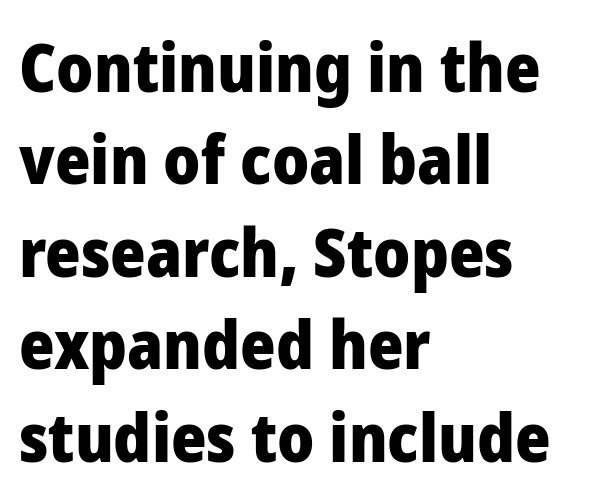
Q: Is the text bold? A: Yes.
Q: Is the text italic (slanted)? A: No, it is upright.
Q: Is the typeface a serif or a sans-serif typeface? A: Sans-serif.
Q: Is the text underlined? A: No.
Q: How is the paragraph aligned? A: Left-aligned.
Q: Is the spacing between letters normal or unusually wide? A: Normal.
Q: Is the spacing between lines tight, normal or loose? A: Normal.
Q: Width (condensed, normal, or wide)? A: Normal.
Q: Stroke contrast? A: Low.
Q: x-height? A: Medium.
Q: Monospaced? A: No.
